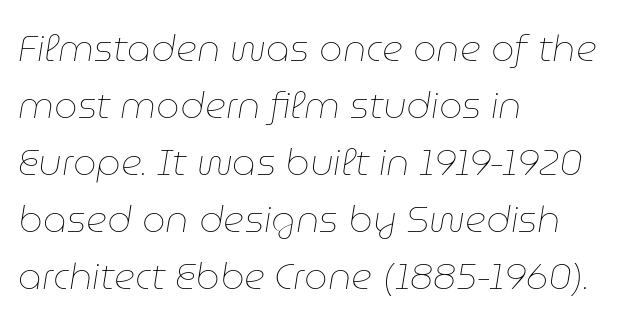
Q: Is the text bold? A: No.
Q: Is the text italic (slanted)? A: Yes, it leans right by about 9 degrees.
Q: Is the text underlined? A: No.
Q: How is the paragraph aligned? A: Left-aligned.
Q: Is the spacing between letters normal or unusually wide? A: Normal.
Q: Is the spacing between lines tight, normal or loose? A: Normal.
Q: Width (condensed, normal, or wide)? A: Normal.
Q: Stroke contrast? A: Low.
Q: x-height? A: Medium.
Q: Monospaced? A: No.
